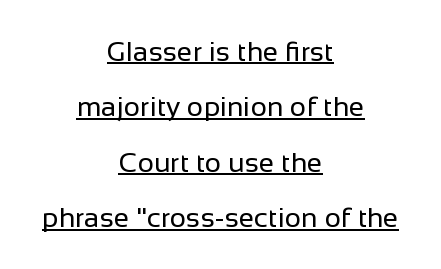
The image shows 28 px regular-weight sans-serif type, upright; set centered, loose line spacing (1.98x), normal letter spacing, underlined; low stroke contrast and a medium x-height.
